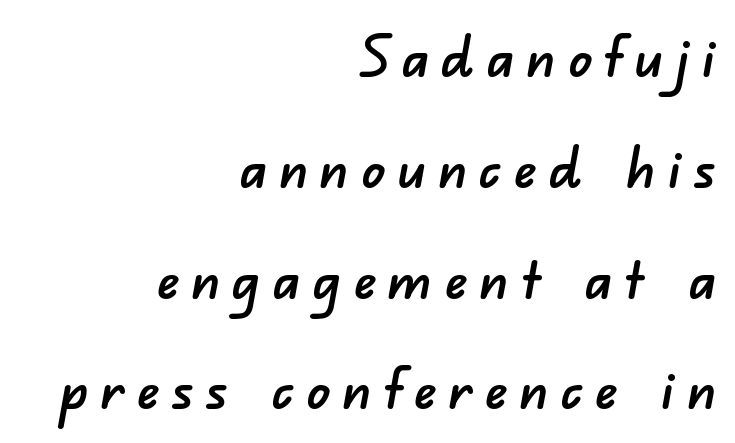
Q: Is the typeface a serif or a sans-serif typeface? A: Sans-serif.
Q: Is the text underlined? A: No.
Q: How is the paragraph aligned? A: Right-aligned.
Q: Is the spacing between letters normal or unusually wide? A: Unusually wide.
Q: Is the spacing between lines tight, normal or loose? A: Loose.
Q: Width (condensed, normal, or wide)? A: Normal.
Q: Stroke contrast? A: Low.
Q: x-height? A: Small.
Q: Monospaced? A: No.
